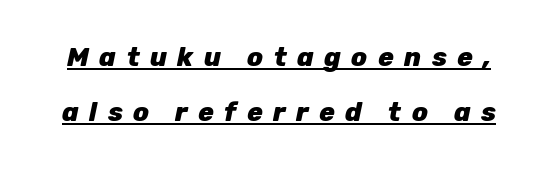
The letters are bold, with thick, heavy strokes. These lines were composed using italics. The face used here is rendered with a markedly widened letterfit. One glance says open: line gaps are wider than usual.
